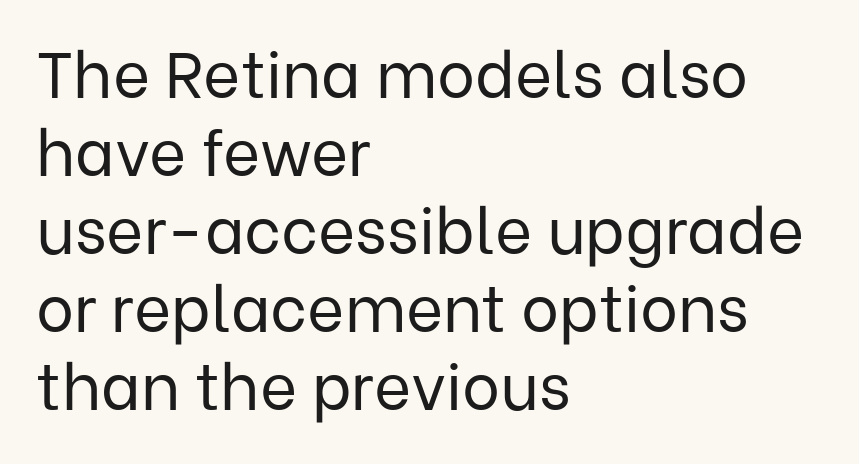
{"serif": "no", "italic": "no", "bold": "no", "weight": "regular", "width": "normal", "stroke_contrast": "low", "x_height": "medium", "monospaced": "no", "underline": "no", "align": "left", "line_spacing_ratio": 1.22, "letter_spacing": "normal", "letter_spacing_em": 0.0, "glyph_px": 64}
